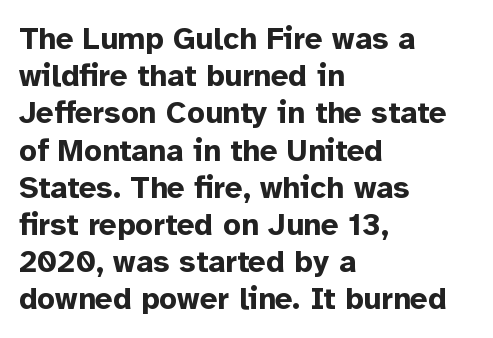
Q: Is the text bold? A: Yes.
Q: Is the text italic (slanted)? A: No, it is upright.
Q: Is the typeface a serif or a sans-serif typeface? A: Sans-serif.
Q: Is the text underlined? A: No.
Q: How is the paragraph aligned? A: Left-aligned.
Q: Is the spacing between letters normal or unusually wide? A: Normal.
Q: Width (condensed, normal, or wide)? A: Normal.
Q: Stroke contrast? A: Low.
Q: x-height? A: Medium.
Q: Monospaced? A: No.
